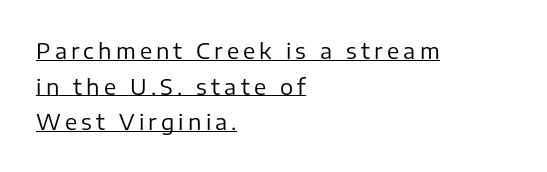
Q: Is the text bold? A: No.
Q: Is the text italic (slanted)? A: No, it is upright.
Q: Is the text underlined? A: Yes.
Q: How is the paragraph aligned? A: Left-aligned.
Q: Is the spacing between lines tight, normal or loose? A: Normal.
